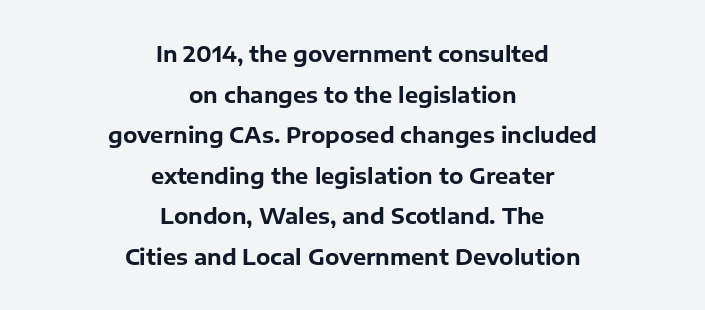
{"italic": "no", "bold": "yes", "underline": "no", "align": "center", "line_spacing": "loose", "line_spacing_ratio": 1.93, "letter_spacing": "normal", "letter_spacing_em": 0.0, "glyph_px": 21}
